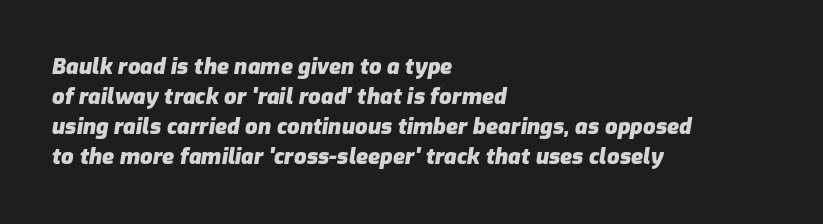
Each new line begins a customary step beneath the previous one. If you drew a line through each stem, it would be angled. Students, note that the glyphs here touch the page at normal intervals. A full-strength bold gives these letters their thick strokes.
